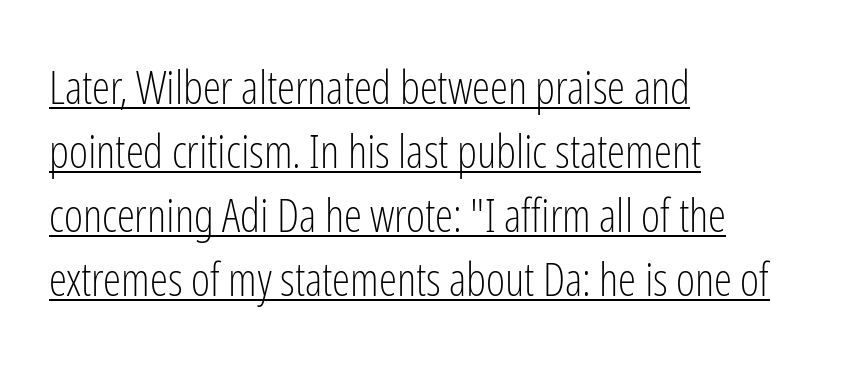
{"serif": "no", "italic": "no", "bold": "no", "weight": "light", "width": "condensed", "stroke_contrast": "low", "x_height": "medium", "monospaced": "no", "underline": "yes", "align": "left", "line_spacing": "normal", "line_spacing_ratio": 1.39, "letter_spacing": "normal", "letter_spacing_em": 0.0, "glyph_px": 46}
